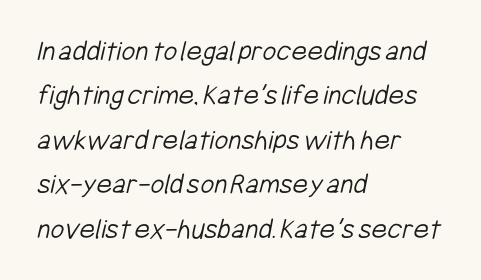
Interline gaps are of average width in this sample. Observe the ordinary spacing: letters are neighbours, not strangers. These lines are set flush left with a ragged right edge. Stems and bowls with no extra thickness — not bold. This sample has the flowing, uneven cadence of proportional lettering. The foot of each line stays bare and open.
